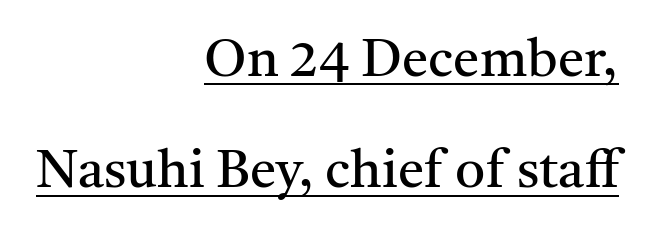
Q: Is the text bold? A: No.
Q: Is the text italic (slanted)? A: No, it is upright.
Q: Is the typeface a serif or a sans-serif typeface? A: Serif.
Q: Is the text underlined? A: Yes.
Q: How is the paragraph aligned? A: Right-aligned.
Q: Is the spacing between letters normal or unusually wide? A: Normal.
Q: Is the spacing between lines tight, normal or loose? A: Loose.
Q: Width (condensed, normal, or wide)? A: Normal.
Q: Stroke contrast? A: Medium.
Q: x-height? A: Medium.
Q: Monospaced? A: No.
